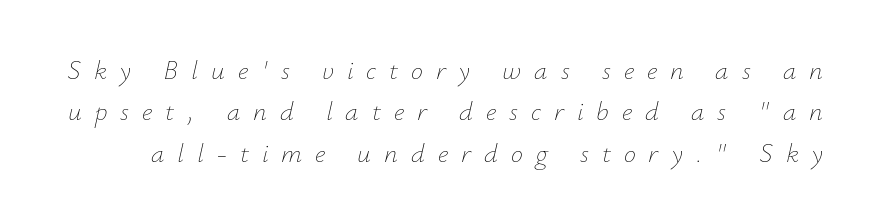
The specimen reads as italic at a glance. Heft: none added — not bold. These lines sit exactly where default settings would place them. The foot of each line stays bare and open.
